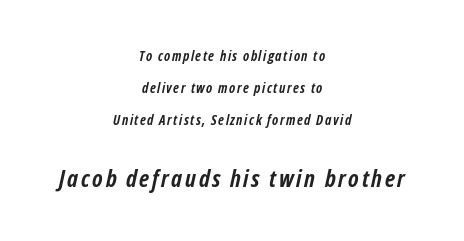
Q: Is the text bold? A: Yes.
Q: Is the text italic (slanted)? A: Yes, it leans right by about 12 degrees.
Q: Is the text underlined? A: No.
Q: How is the paragraph aligned? A: Centered.
Q: Is the spacing between lines tight, normal or loose? A: Loose.
Q: Which block of text is set in a larger size, the first (top) or the second (bottom)? A: The second (bottom) one.
